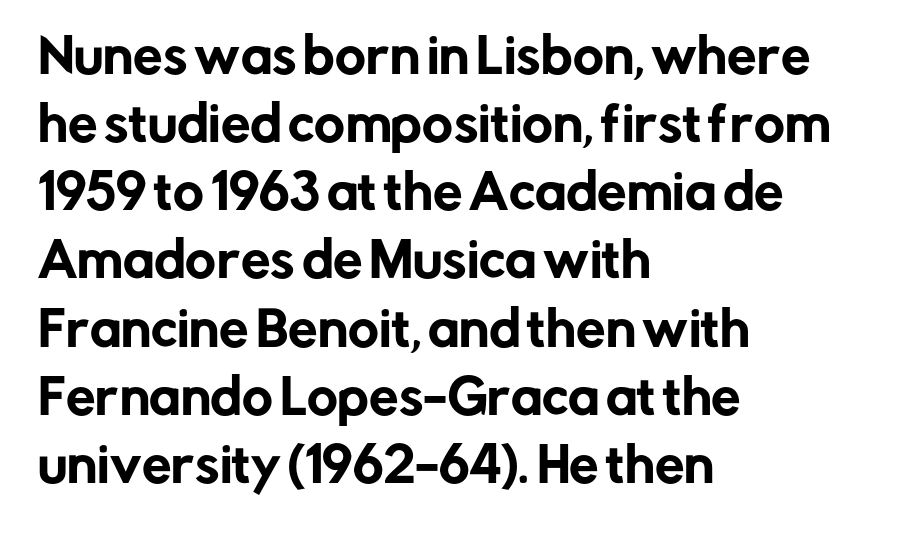
A typesetter would call this leading conventional body-copy spacing. This is roman type, the default non-slanted kind. The letters carry no serifs — their stems end cleanly without finishing strokes. Descenders hang freely into open space.
